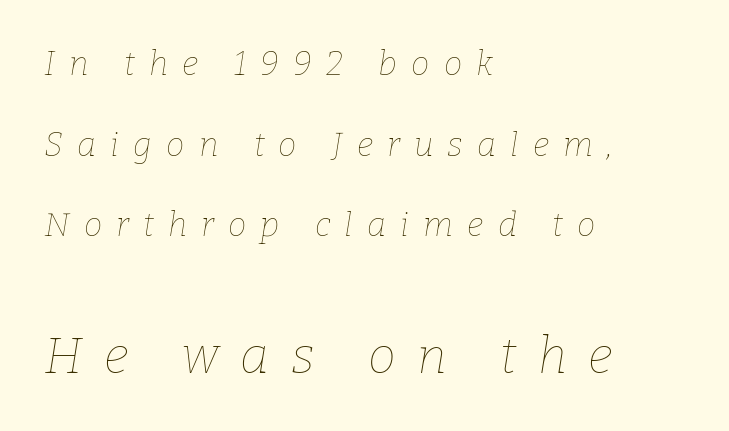
The image shows 50 px thin type, italic (leaning right); set left-aligned, loose line spacing (2.44x), unusually wide letter spacing (+0.43 em), not underlined; the second (bottom) block is 1.52x larger; low stroke contrast and a medium x-height.
